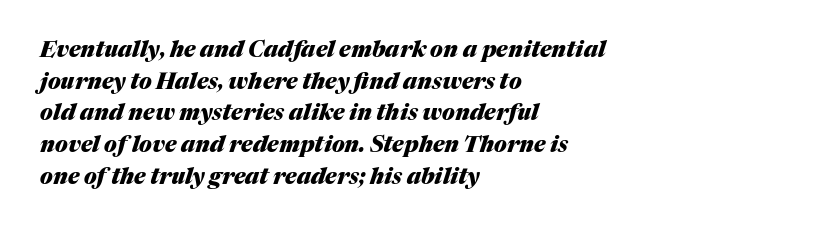
{"italic": "yes", "lean": "right", "slant_degrees": 17, "bold": "yes", "underline": "no", "align": "left", "line_spacing": "normal", "line_spacing_ratio": 1.44, "letter_spacing": "normal", "letter_spacing_em": 0.0, "glyph_px": 22}
